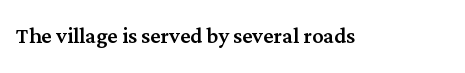
Caption: standard tracking, unaltered. Little horizontal feet cap the strokes, marking this as serif type. Underlining? Definitely not there. Think of a printed novel: that variable character pitch is what you see here. When letters stand straight like this, we call the style roman or upright.
